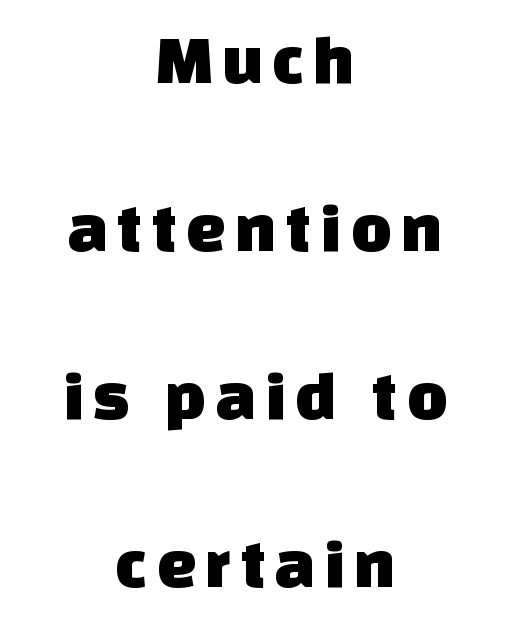
Proportional: the letters do not fall into vertical columns. The foot of each line stays bare and open. A sans-serif font was chosen for this passage. The typesetter chose a symmetrical, centered arrangement here. Horizontal bands of white between lines are thick stripes.
